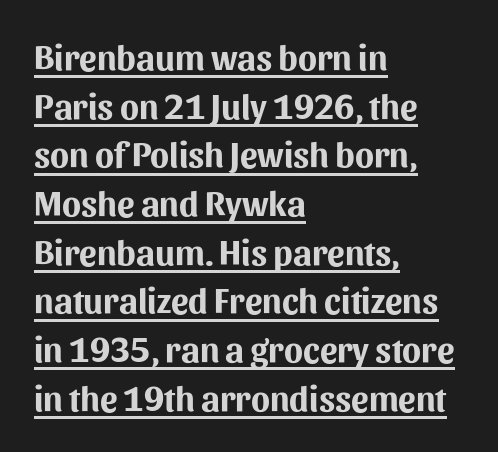
{"serif": "no", "italic": "no", "bold": "yes", "weight": "bold", "width": "normal", "stroke_contrast": "medium", "x_height": "medium", "monospaced": "no", "underline": "yes", "align": "left", "line_spacing": "normal", "line_spacing_ratio": 1.39, "letter_spacing": "normal", "letter_spacing_em": 0.0, "glyph_px": 35}
